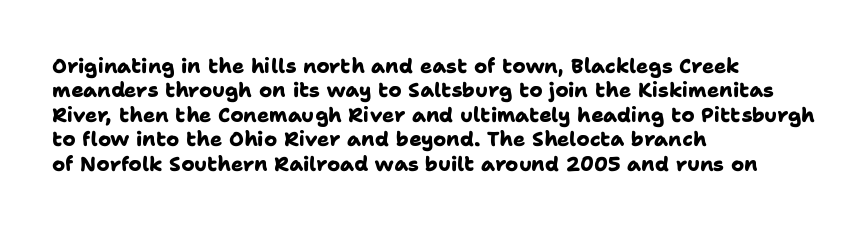
The image shows 20 px bold type; set left-aligned, line spacing 1.22x, normal letter spacing, not underlined.
